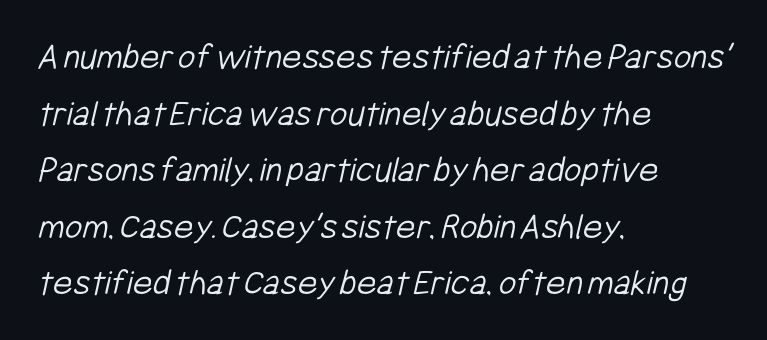
Q: Is the text bold? A: No.
Q: Is the typeface a serif or a sans-serif typeface? A: Sans-serif.
Q: Is the text underlined? A: No.
Q: How is the paragraph aligned? A: Left-aligned.
Q: Is the spacing between letters normal or unusually wide? A: Normal.
Q: Is the spacing between lines tight, normal or loose? A: Normal.
Q: Width (condensed, normal, or wide)? A: Condensed.
Q: Stroke contrast? A: Low.
Q: x-height? A: Medium.
Q: Monospaced? A: No.
